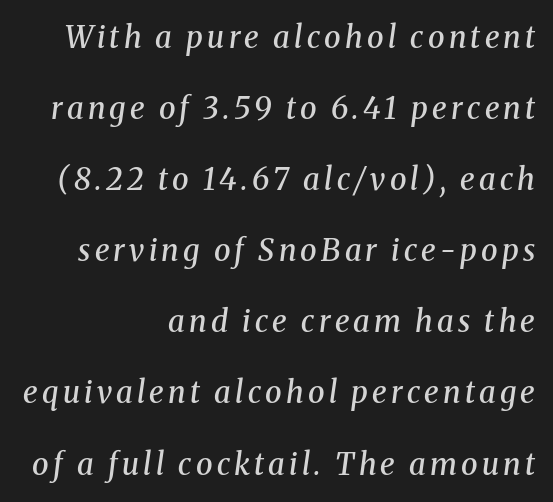
{"serif": "yes", "italic": "yes", "lean": "right", "slant_degrees": 8, "bold": "semi", "weight": "semibold", "width": "normal", "stroke_contrast": "medium", "x_height": "medium", "monospaced": "no", "underline": "no", "align": "right", "line_spacing": "loose", "line_spacing_ratio": 2.37, "glyph_px": 30}
